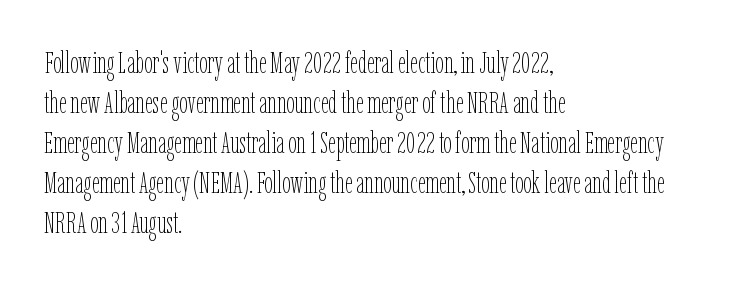
{"italic": "no", "bold": "no", "weight": "thin", "width": "condensed", "stroke_contrast": "low", "x_height": "medium", "monospaced": "no", "underline": "no", "align": "left", "line_spacing": "normal", "line_spacing_ratio": 1.33, "letter_spacing": "normal", "letter_spacing_em": 0.0, "glyph_px": 30}
